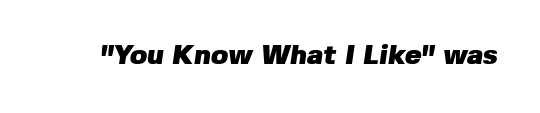
Do the characters align in a grid? No, the font is proportional. Each letter's strokes conclude bluntly, with no projecting serifs. Its strokes are broad and dark, the hallmark of bold type. The specimen omits any rule beneath the text block's lines. In terms of letterspacing, this is plain default setting.
